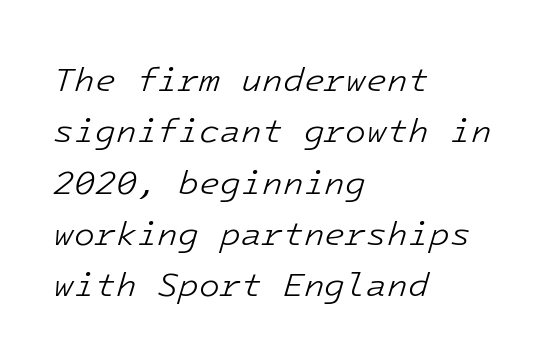
Just letters on the line, the space beneath them empty. Style check: oblique. Baseline-to-baseline distance is the conventional proportion of letter height. Horizontal alignment here is leftward, the default for most running prose.
